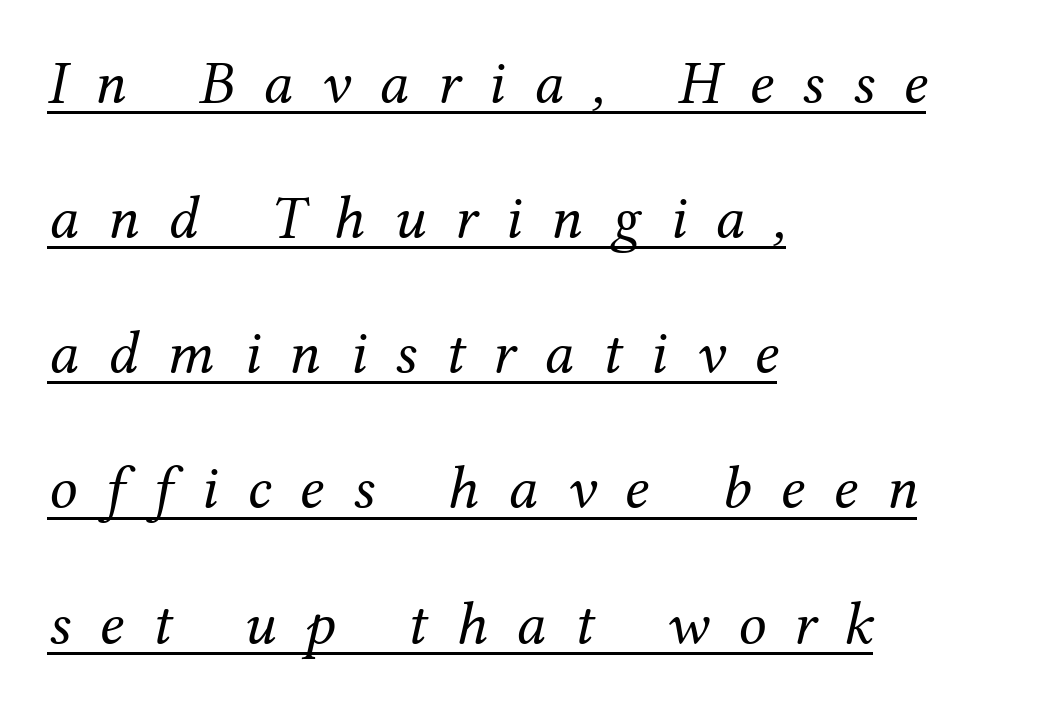
The image shows 62 px regular-weight serif type, italic (leaning right); set left-aligned, loose line spacing (2.18x), unusually wide letter spacing (+0.46 em), underlined; medium stroke contrast and a medium x-height.
